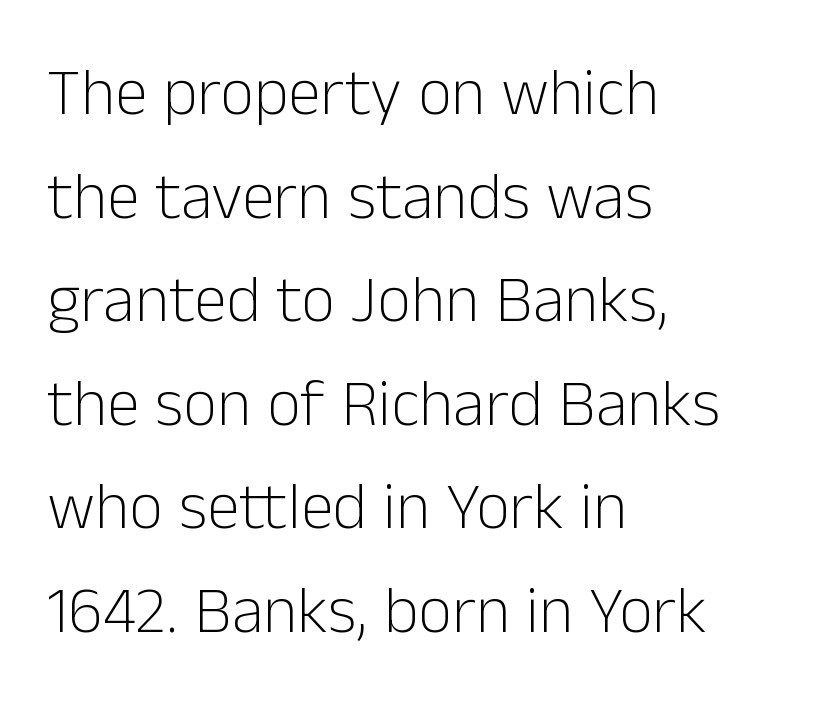
The image shows 66 px light sans-serif type, upright; set left-aligned, normal line spacing (1.57x), normal letter spacing, not underlined; low stroke contrast and a medium x-height.
